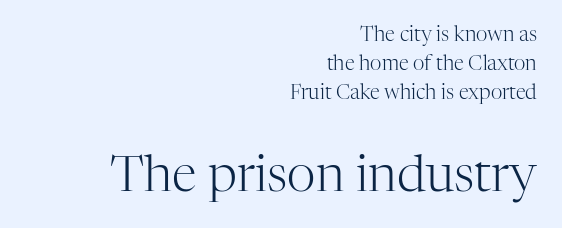
The image shows 50 px light serif type, upright; set right-aligned, normal line spacing (1.45x), normal letter spacing, not underlined; the second (bottom) block is 2.5x larger; high stroke contrast and a medium x-height.
